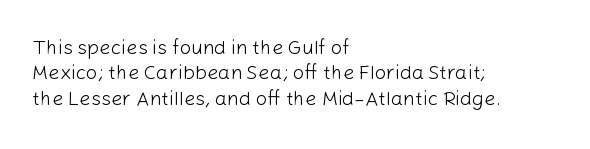
The image shows 20 px text type, upright; set left-aligned, normal line spacing (1.27x), normal letter spacing, not underlined.
